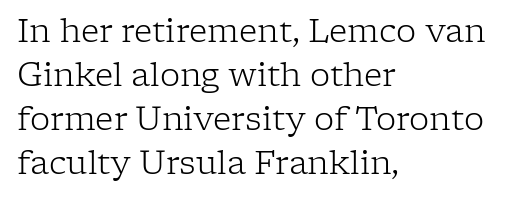
The image shows 32 px light serif type, upright; set left-aligned, normal line spacing (1.38x), normal letter spacing, not underlined; low stroke contrast and a medium x-height.
